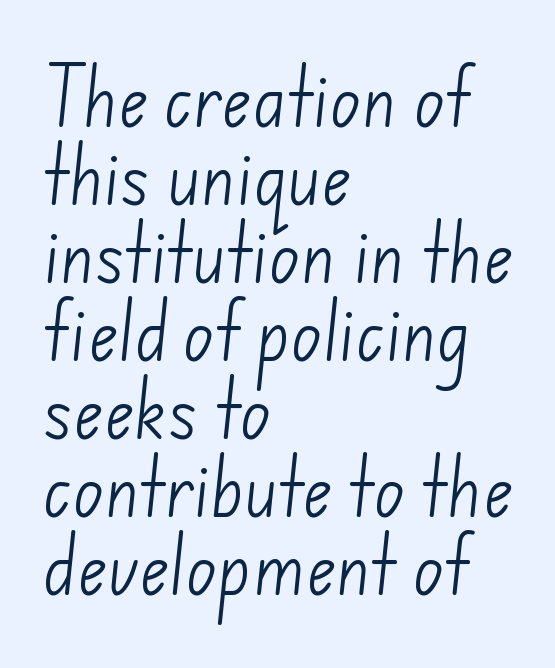
The image shows 64 px light sans-serif type; set left-aligned, line spacing 1.22x, normal letter spacing, not underlined; low stroke contrast and a small x-height.
